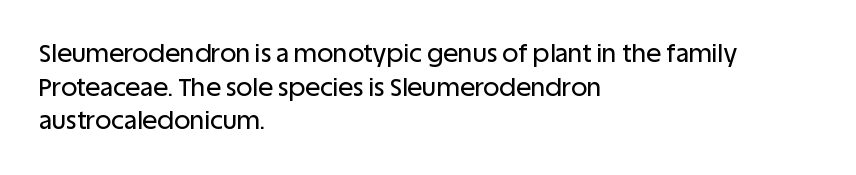
The image shows 25 px text type, upright; set left-aligned, normal line spacing (1.35x), normal letter spacing, not underlined.
